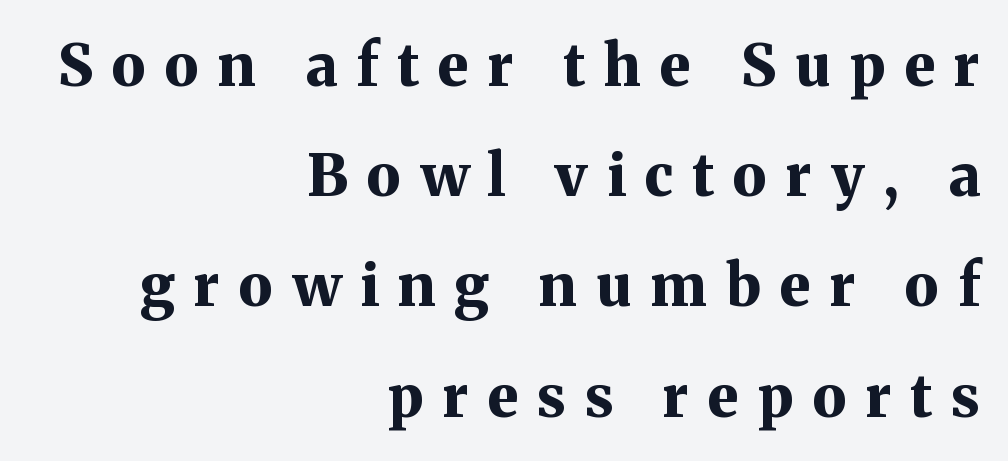
The image shows 58 px bold serif type, upright; set right-aligned, loose line spacing (1.9x), unusually wide letter spacing (+0.33 em), not underlined; medium stroke contrast and a medium x-height.
